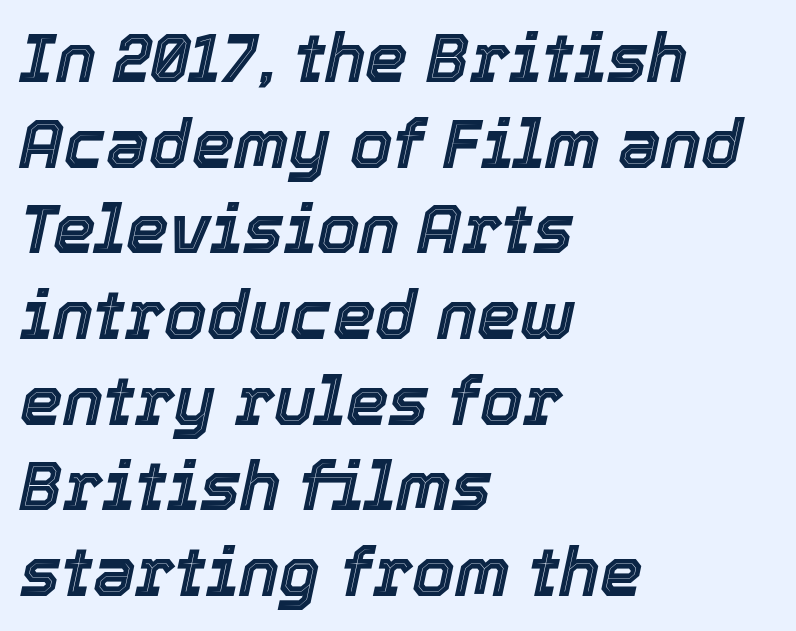
Q: Is the text italic (slanted)? A: Yes, it leans right by about 12 degrees.
Q: Is the text underlined? A: No.
Q: How is the paragraph aligned? A: Left-aligned.
Q: Is the spacing between letters normal or unusually wide? A: Normal.
Q: Is the spacing between lines tight, normal or loose? A: Normal.
Q: Width (condensed, normal, or wide)? A: Normal.
Q: x-height? A: Medium.
Q: Monospaced? A: No.
